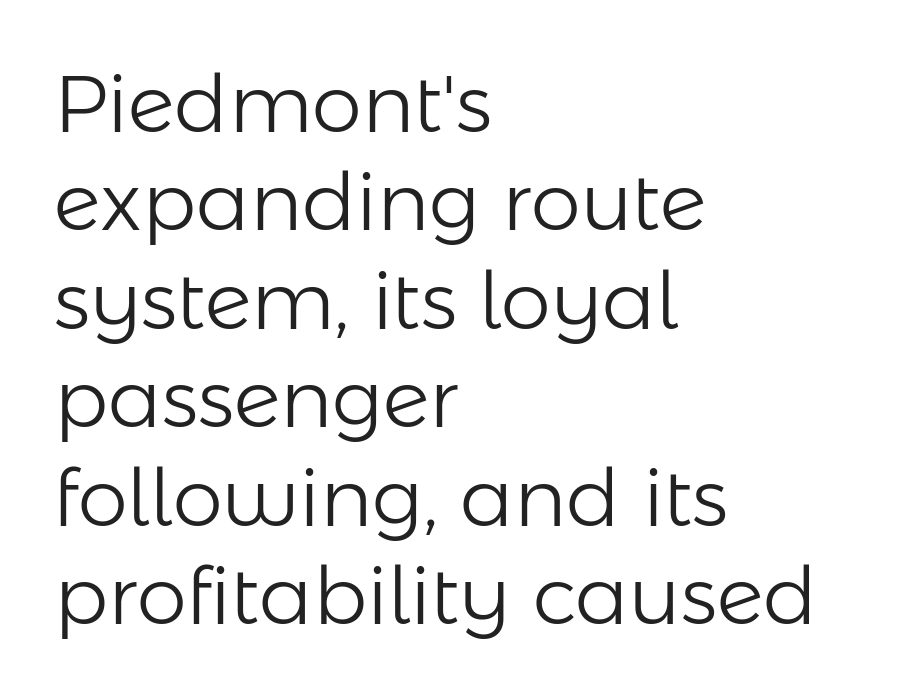
Q: Is the text bold? A: No.
Q: Is the text italic (slanted)? A: No, it is upright.
Q: Is the typeface a serif or a sans-serif typeface? A: Sans-serif.
Q: Is the text underlined? A: No.
Q: How is the paragraph aligned? A: Left-aligned.
Q: Is the spacing between letters normal or unusually wide? A: Normal.
Q: Width (condensed, normal, or wide)? A: Normal.
Q: Stroke contrast? A: Low.
Q: x-height? A: Medium.
Q: Monospaced? A: No.
